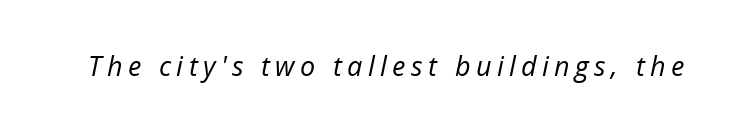
Q: Is the text bold? A: No.
Q: Is the text italic (slanted)? A: Yes, it leans right by about 12 degrees.
Q: Is the text underlined? A: No.
Q: Is the spacing between letters normal or unusually wide? A: Unusually wide.
